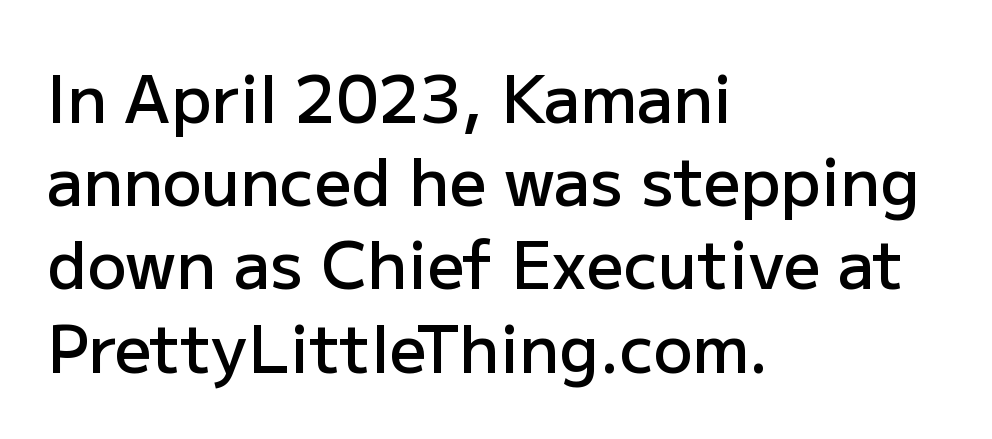
{"serif": "no", "italic": "no", "bold": "semi", "weight": "semibold", "width": "normal", "stroke_contrast": "low", "x_height": "medium", "monospaced": "no", "underline": "no", "align": "left", "line_spacing": "normal", "line_spacing_ratio": 1.28, "letter_spacing": "normal", "letter_spacing_em": 0.0, "glyph_px": 65}
